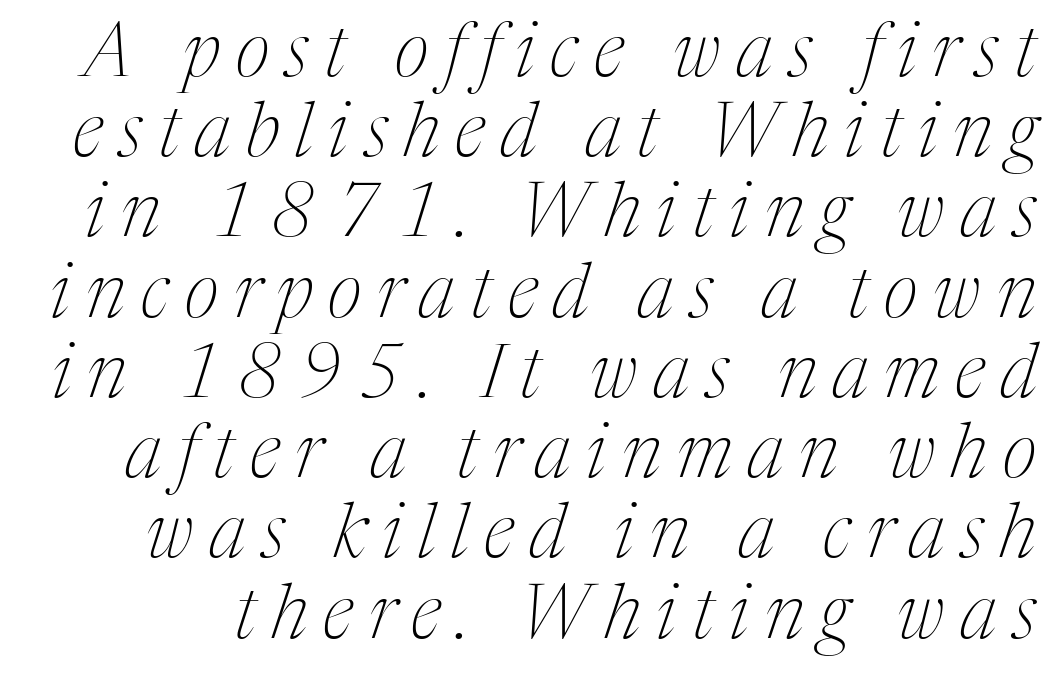
Q: Is the text bold? A: No.
Q: Is the text italic (slanted)? A: Yes, it leans right by about 17 degrees.
Q: Is the typeface a serif or a sans-serif typeface? A: Serif.
Q: Is the text underlined? A: No.
Q: Is the spacing between letters normal or unusually wide? A: Unusually wide.
Q: Is the spacing between lines tight, normal or loose? A: Tight.
Q: Width (condensed, normal, or wide)? A: Condensed.
Q: Stroke contrast? A: Medium.
Q: x-height? A: Medium.
Q: Monospaced? A: No.
